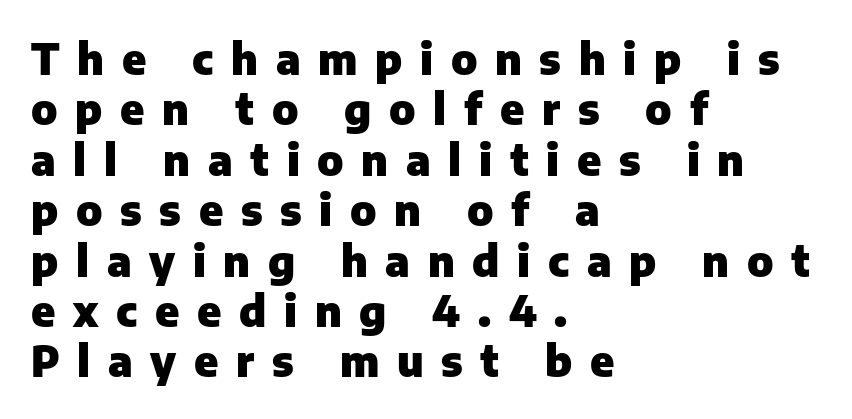
{"serif": "no", "italic": "no", "bold": "yes", "weight": "heavy", "width": "normal", "stroke_contrast": "low", "x_height": "medium", "monospaced": "no", "underline": "no", "align": "left", "line_spacing_ratio": 1.2, "letter_spacing": "wide", "letter_spacing_em": 0.42, "glyph_px": 42}
